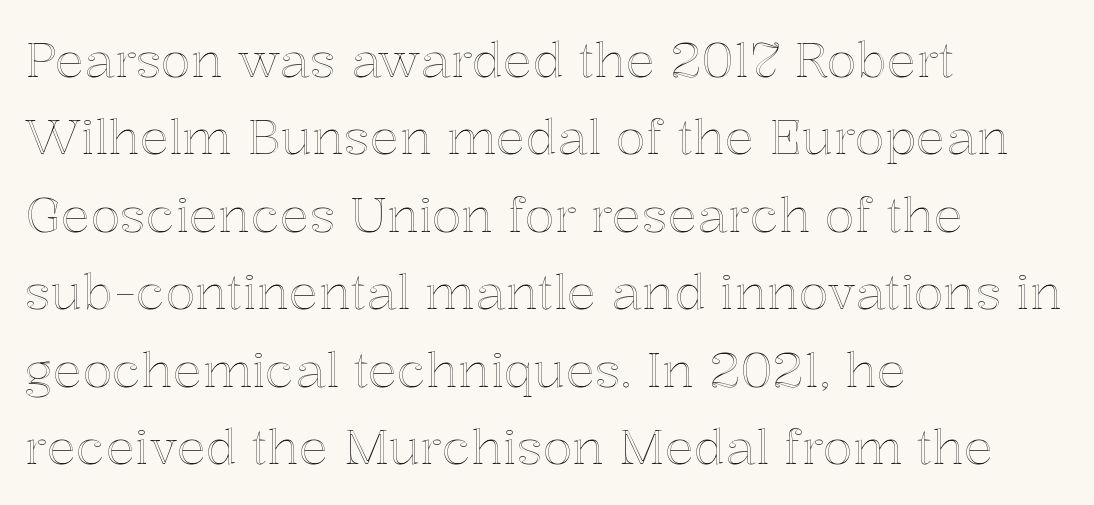
Q: Is the text italic (slanted)? A: No, it is upright.
Q: Is the text underlined? A: No.
Q: How is the paragraph aligned? A: Left-aligned.
Q: Is the spacing between letters normal or unusually wide? A: Normal.
Q: Is the spacing between lines tight, normal or loose? A: Normal.
Q: Width (condensed, normal, or wide)? A: Normal.
Q: x-height? A: Medium.
Q: Monospaced? A: No.
